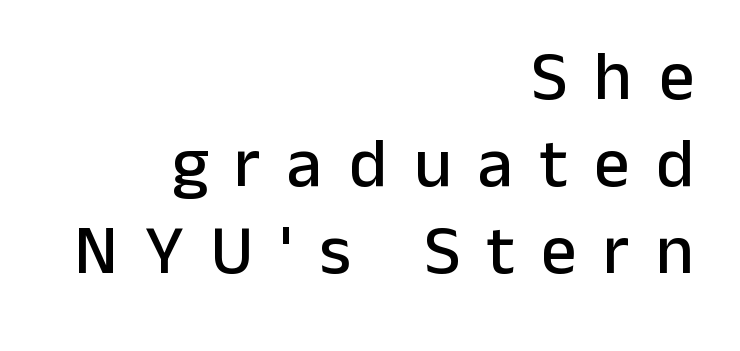
The image shows 70 px sans-serif type, upright; set right-aligned, line spacing 1.24x, unusually wide letter spacing (+0.38 em), not underlined; low stroke contrast and a medium x-height.
